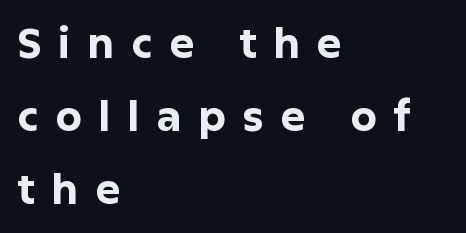
The image shows 42 px bold sans-serif type, upright; set left-aligned, line spacing 1.74x, unusually wide letter spacing (+0.39 em), not underlined; low stroke contrast and a medium x-height.
